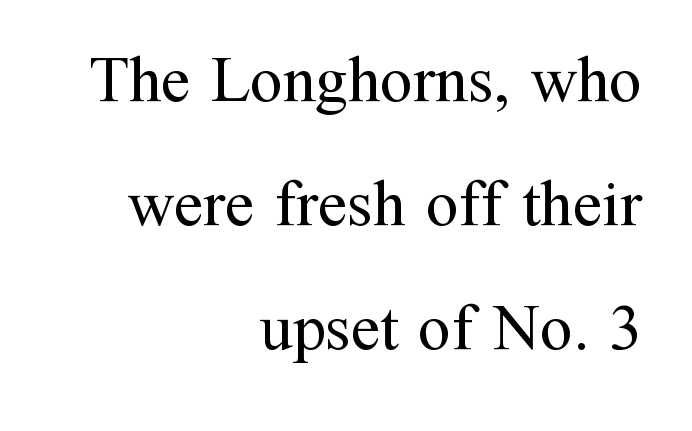
{"serif": "yes", "italic": "no", "bold": "no", "weight": "regular", "width": "normal", "stroke_contrast": "medium", "x_height": "medium", "monospaced": "no", "underline": "no", "align": "right", "line_spacing": "loose", "line_spacing_ratio": 1.91, "letter_spacing": "normal", "letter_spacing_em": 0.0, "glyph_px": 65}
